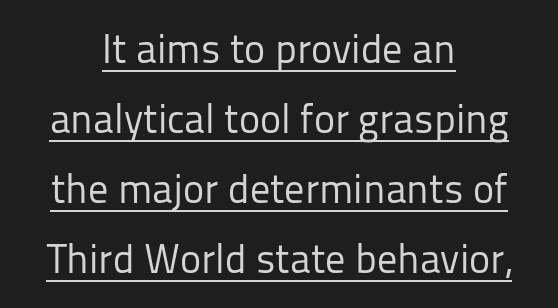
{"serif": "no", "italic": "no", "bold": "no", "weight": "regular", "width": "normal", "stroke_contrast": "low", "x_height": "medium", "monospaced": "no", "underline": "yes", "align": "center", "line_spacing_ratio": 1.75, "letter_spacing": "normal", "letter_spacing_em": 0.0, "glyph_px": 40}
